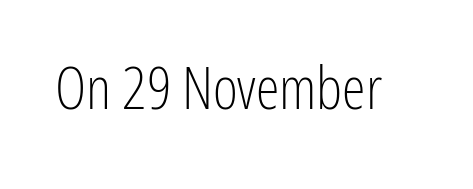
{"serif": "no", "italic": "no", "bold": "no", "weight": "light", "width": "condensed", "stroke_contrast": "low", "x_height": "medium", "monospaced": "no", "underline": "no", "letter_spacing": "normal", "letter_spacing_em": 0.0, "glyph_px": 60}
